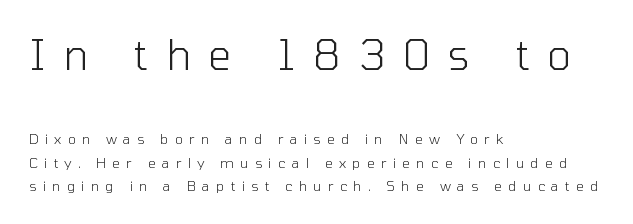
{"serif": "no", "italic": "no", "bold": "no", "weight": "light", "width": "normal", "stroke_contrast": "low", "x_height": "medium", "monospaced": "no", "underline": "no", "align": "left", "line_spacing": "normal", "line_spacing_ratio": 1.67, "letter_spacing": "wide", "letter_spacing_em": 0.44, "larger_block": "first", "size_ratio": 2.93, "glyph_px": 41}
